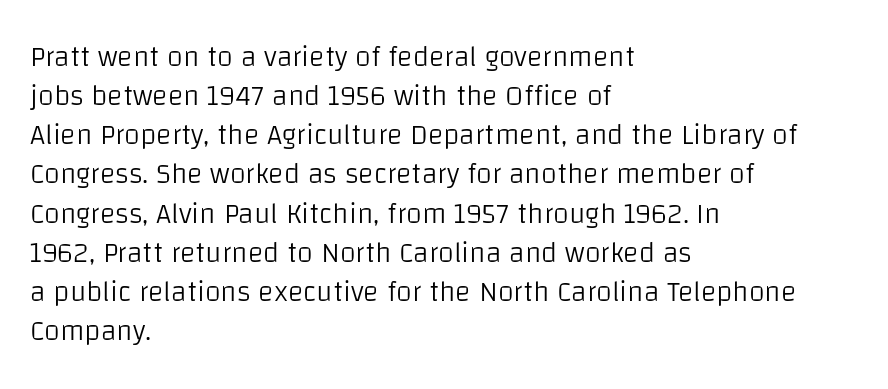
Q: Is the text bold? A: No.
Q: Is the text italic (slanted)? A: No, it is upright.
Q: Is the typeface a serif or a sans-serif typeface? A: Sans-serif.
Q: Is the text underlined? A: No.
Q: How is the paragraph aligned? A: Left-aligned.
Q: Is the spacing between letters normal or unusually wide? A: Normal.
Q: Is the spacing between lines tight, normal or loose? A: Normal.
Q: Width (condensed, normal, or wide)? A: Normal.
Q: Stroke contrast? A: Low.
Q: x-height? A: Large.
Q: Monospaced? A: No.
